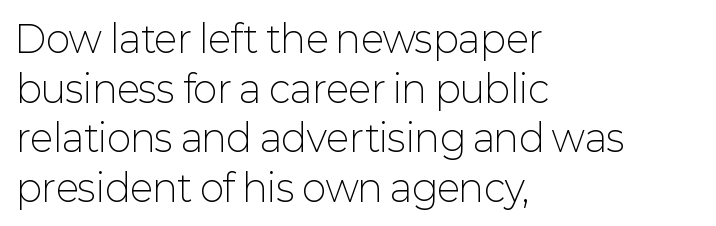
{"serif": "no", "italic": "no", "bold": "no", "weight": "light", "width": "normal", "stroke_contrast": "low", "x_height": "medium", "monospaced": "no", "underline": "no", "align": "left", "line_spacing": "normal", "line_spacing_ratio": 1.34, "letter_spacing": "normal", "letter_spacing_em": 0.0, "glyph_px": 37}
